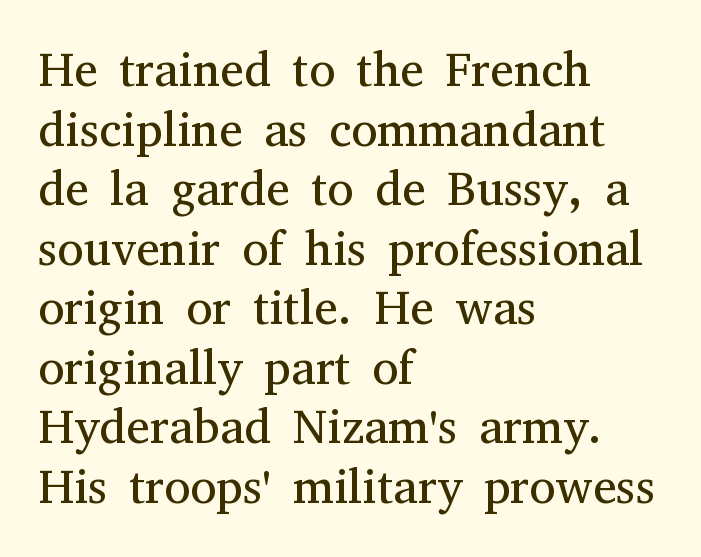
Style check: upright. Check the space under the baseline: it is left empty. Compared with typical body copy, the letter spacing here is the same. If you drew a ruler down the left edge, every line would touch it. Here the designer chose a conventional face with non-uniform glyph widths. Caption: face not bold, strokes unweighted.
